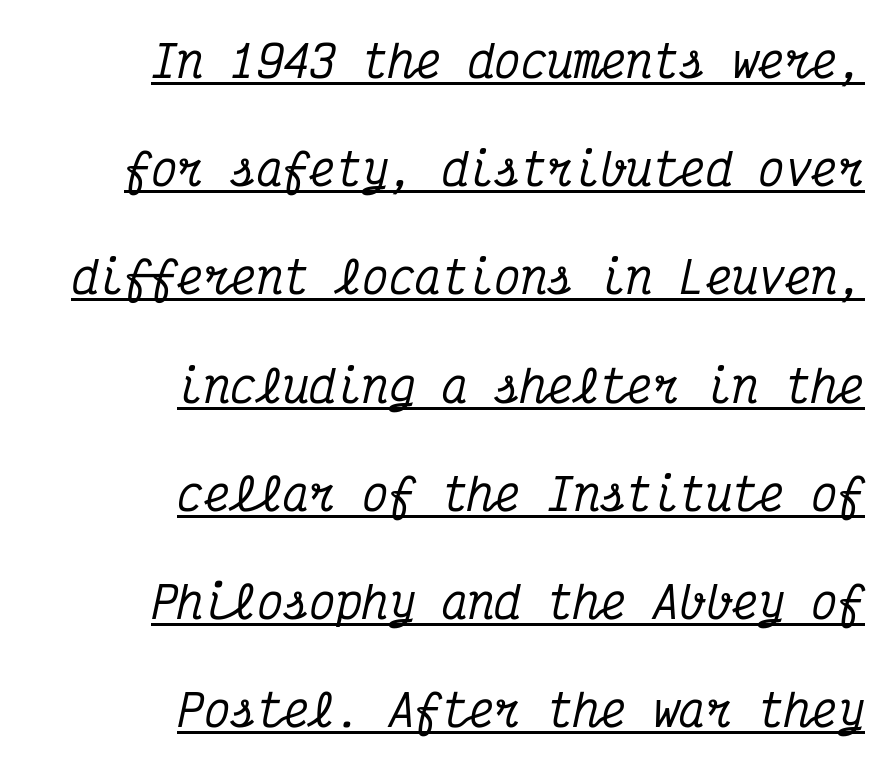
{"serif": "yes", "italic": "yes", "lean": "right", "slant_degrees": 12, "width": "condensed", "stroke_contrast": "medium", "x_height": "medium", "monospaced": "yes", "underline": "yes", "align": "right", "line_spacing": "loose", "line_spacing_ratio": 2.46, "letter_spacing": "normal", "letter_spacing_em": 0.0, "glyph_px": 44}
